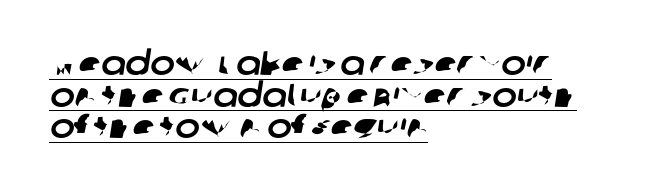
{"serif": "no", "width": "normal", "stroke_contrast": "low", "x_height": "large", "monospaced": "no", "underline": "yes", "align": "left", "line_spacing": "tight", "line_spacing_ratio": 0.96, "letter_spacing": "normal", "letter_spacing_em": 0.0, "glyph_px": 33}
